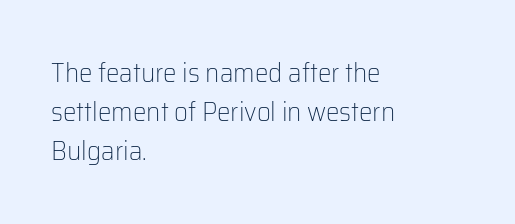
The image shows 27 px text type, upright; set left-aligned, normal line spacing (1.45x), normal letter spacing, not underlined.
